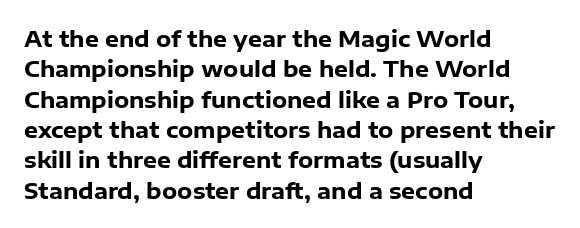
Q: Is the text bold? A: Yes.
Q: Is the text italic (slanted)? A: No, it is upright.
Q: Is the text underlined? A: No.
Q: How is the paragraph aligned? A: Left-aligned.
Q: Is the spacing between letters normal or unusually wide? A: Normal.
Q: Is the spacing between lines tight, normal or loose? A: Normal.
